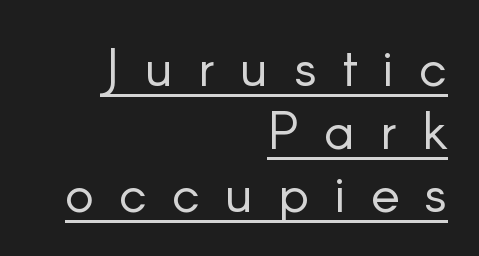
Q: Is the text bold? A: No.
Q: Is the text italic (slanted)? A: No, it is upright.
Q: Is the typeface a serif or a sans-serif typeface? A: Sans-serif.
Q: Is the text underlined? A: Yes.
Q: How is the paragraph aligned? A: Right-aligned.
Q: Is the spacing between letters normal or unusually wide? A: Unusually wide.
Q: Width (condensed, normal, or wide)? A: Normal.
Q: Stroke contrast? A: Low.
Q: x-height? A: Small.
Q: Monospaced? A: No.
